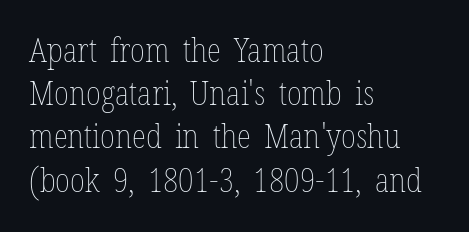
Q: Is the text bold? A: No.
Q: Is the text italic (slanted)? A: No, it is upright.
Q: Is the text underlined? A: No.
Q: How is the paragraph aligned? A: Left-aligned.
Q: Is the spacing between letters normal or unusually wide? A: Normal.
Q: Is the spacing between lines tight, normal or loose? A: Normal.
Q: Width (condensed, normal, or wide)? A: Condensed.
Q: Stroke contrast? A: Low.
Q: x-height? A: Medium.
Q: Monospaced? A: No.
